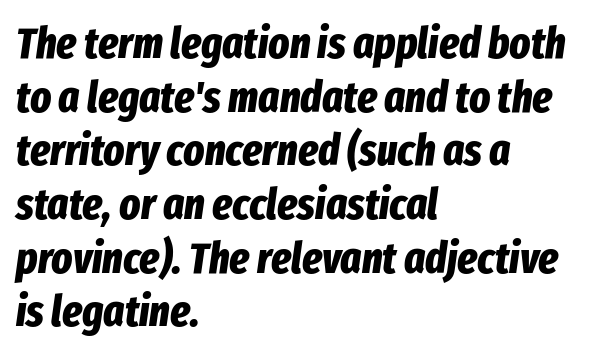
Q: Is the text bold? A: Yes.
Q: Is the text italic (slanted)? A: Yes, it leans right by about 8 degrees.
Q: Is the text underlined? A: No.
Q: How is the paragraph aligned? A: Left-aligned.
Q: Is the spacing between letters normal or unusually wide? A: Normal.
Q: Width (condensed, normal, or wide)? A: Condensed.
Q: Stroke contrast? A: Low.
Q: x-height? A: Medium.
Q: Monospaced? A: No.
